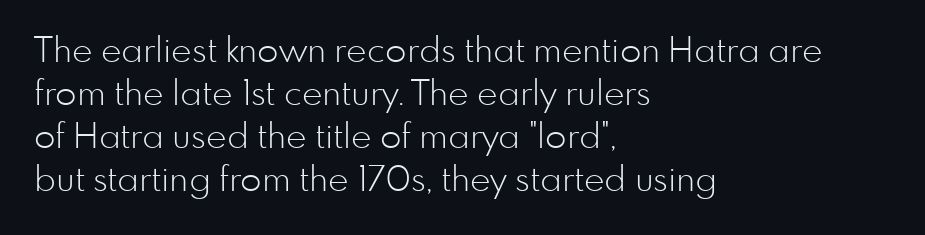
The image shows 35 px light sans-serif type, upright; set left-aligned, line spacing 1.23x, normal letter spacing, not underlined; low stroke contrast and a small x-height.
